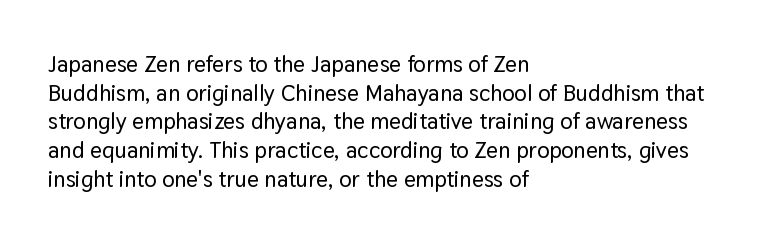
Q: Is the text italic (slanted)? A: No, it is upright.
Q: Is the text underlined? A: No.
Q: How is the paragraph aligned? A: Left-aligned.
Q: Is the spacing between letters normal or unusually wide? A: Normal.
Q: Is the spacing between lines tight, normal or loose? A: Normal.
